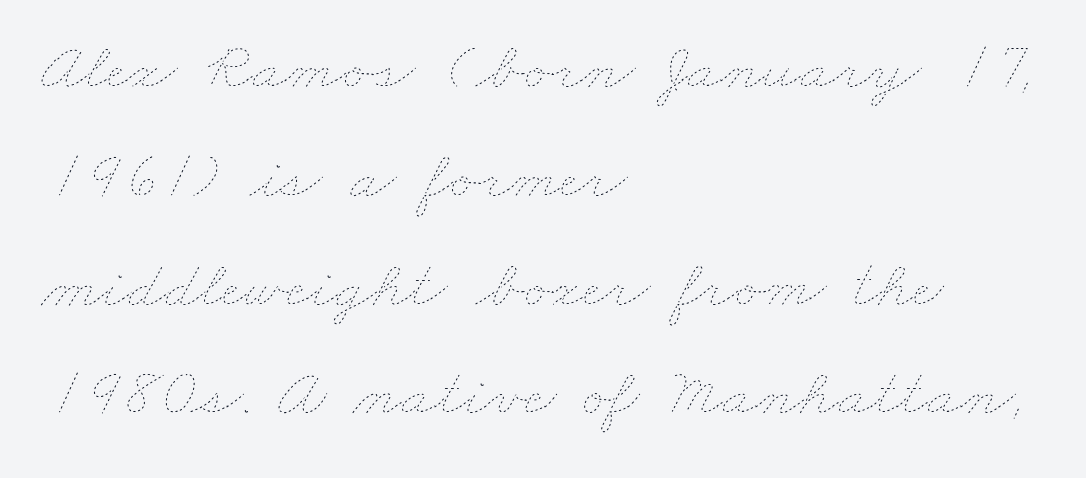
The image shows 68 px thin, wide type; set left-aligned, normal line spacing (1.6x), normal letter spacing, not underlined; low stroke contrast and a small x-height.
